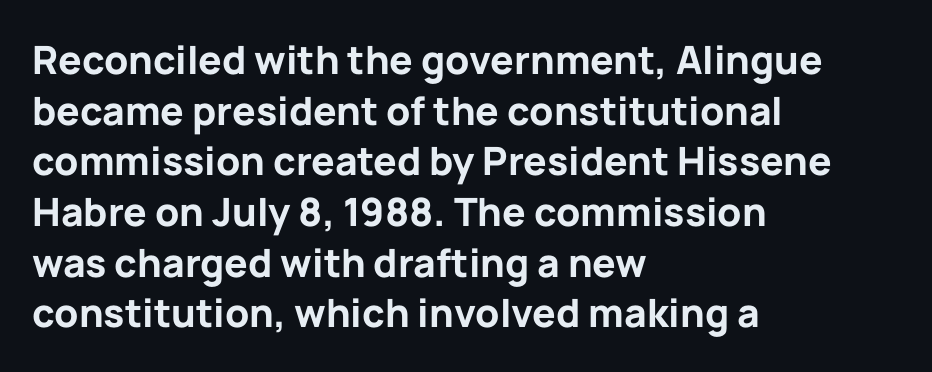
Q: Is the text bold? A: Yes.
Q: Is the text italic (slanted)? A: No, it is upright.
Q: Is the typeface a serif or a sans-serif typeface? A: Sans-serif.
Q: Is the text underlined? A: No.
Q: How is the paragraph aligned? A: Left-aligned.
Q: Is the spacing between letters normal or unusually wide? A: Normal.
Q: Is the spacing between lines tight, normal or loose? A: Normal.
Q: Width (condensed, normal, or wide)? A: Normal.
Q: Stroke contrast? A: Low.
Q: x-height? A: Medium.
Q: Monospaced? A: No.
